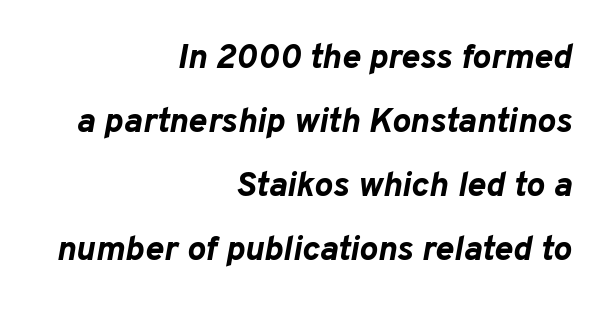
Q: Is the text bold? A: Yes.
Q: Is the text italic (slanted)? A: Yes, it leans right by about 10 degrees.
Q: Is the text underlined? A: No.
Q: How is the paragraph aligned? A: Right-aligned.
Q: Is the spacing between letters normal or unusually wide? A: Normal.
Q: Width (condensed, normal, or wide)? A: Normal.
Q: Stroke contrast? A: Low.
Q: x-height? A: Medium.
Q: Monospaced? A: No.
